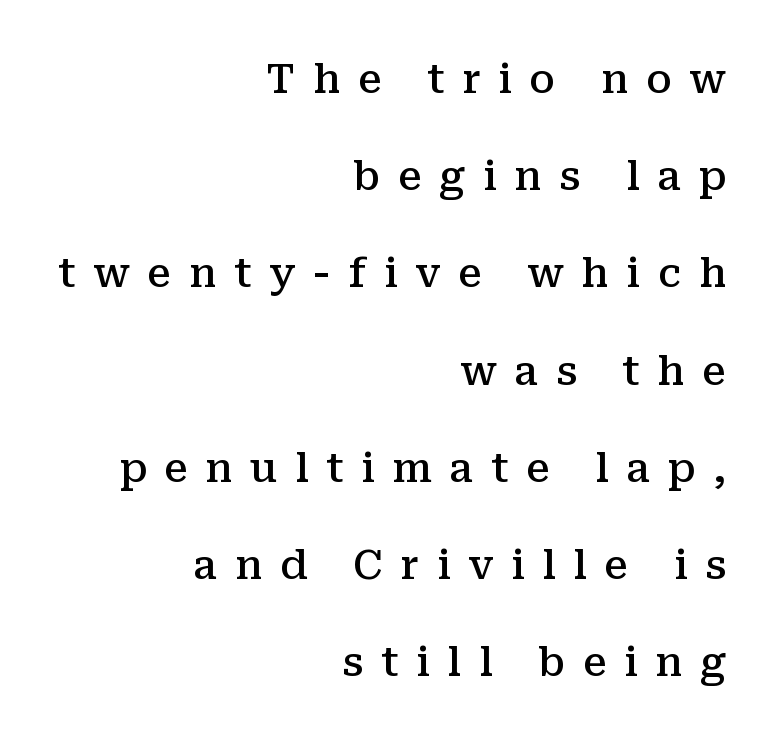
{"serif": "yes", "italic": "no", "bold": "semi", "weight": "semibold", "width": "normal", "stroke_contrast": "medium", "x_height": "medium", "monospaced": "no", "underline": "no", "align": "right", "line_spacing": "loose", "line_spacing_ratio": 2.43, "letter_spacing": "wide", "letter_spacing_em": 0.44, "glyph_px": 40}
